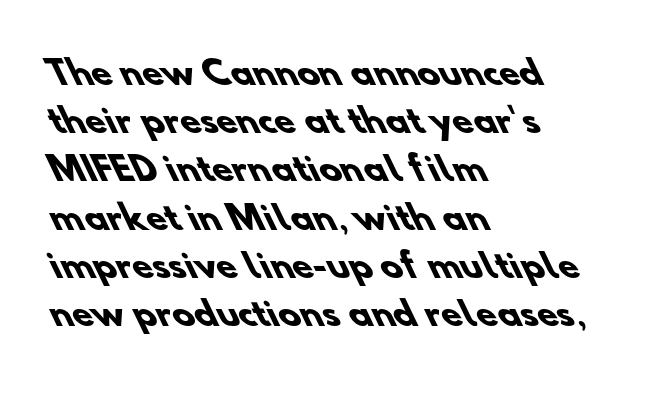
The image shows 33 px heavy sans-serif type; set left-aligned, normal line spacing (1.46x), normal letter spacing, not underlined; low stroke contrast and a small x-height.
